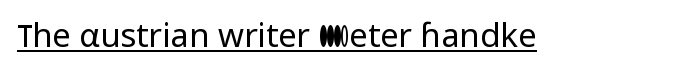
Unlike a traditional serif, this face leaves its strokes unadorned. Letters have the restrained weight of plain body copy at most. Students, note that the glyphs here touch the page at normal intervals. This is the regular roman posture of the typeface.
